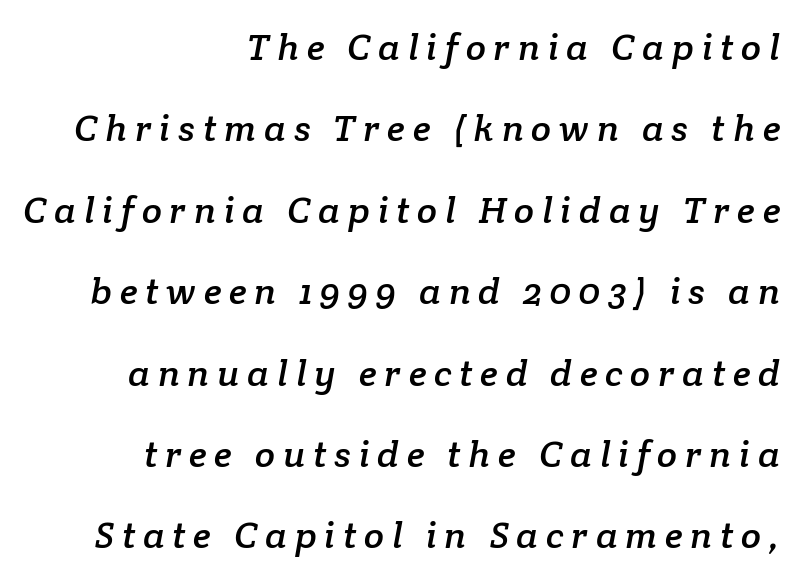
The image shows 37 px serif type; set right-aligned, loose line spacing (2.2x), unusually wide letter spacing (+0.21 em), not underlined; low stroke contrast and a medium x-height.
